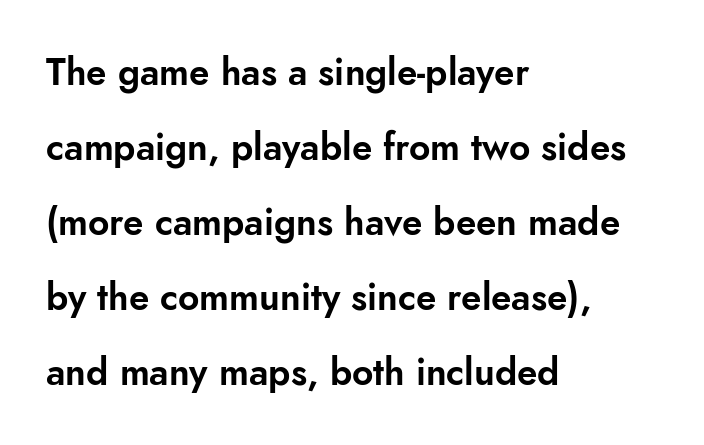
{"serif": "no", "italic": "no", "width": "normal", "stroke_contrast": "low", "x_height": "small", "monospaced": "no", "underline": "no", "align": "left", "line_spacing": "loose", "line_spacing_ratio": 2.03, "letter_spacing": "normal", "letter_spacing_em": 0.0, "glyph_px": 37}
